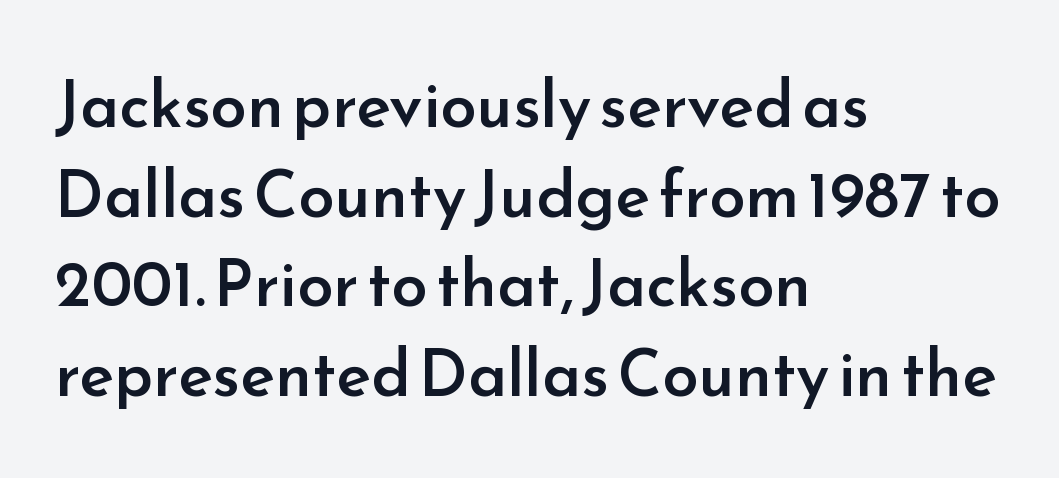
Q: Is the text bold? A: Semi-bold.
Q: Is the text italic (slanted)? A: No, it is upright.
Q: Is the typeface a serif or a sans-serif typeface? A: Sans-serif.
Q: Is the text underlined? A: No.
Q: How is the paragraph aligned? A: Left-aligned.
Q: Is the spacing between letters normal or unusually wide? A: Normal.
Q: Is the spacing between lines tight, normal or loose? A: Normal.
Q: Width (condensed, normal, or wide)? A: Normal.
Q: Stroke contrast? A: Low.
Q: x-height? A: Small.
Q: Monospaced? A: No.
